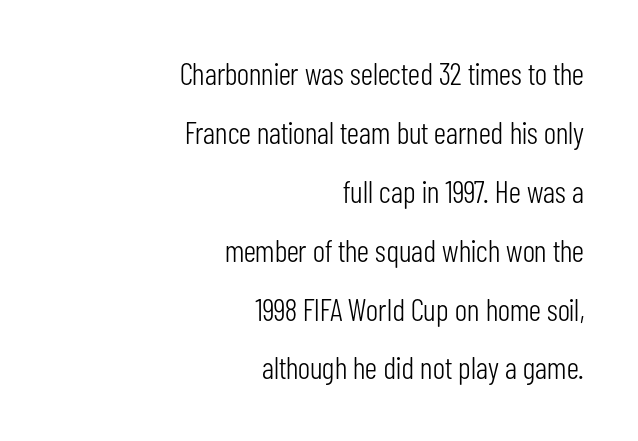
{"serif": "no", "italic": "no", "bold": "no", "weight": "light", "width": "condensed", "stroke_contrast": "low", "x_height": "medium", "monospaced": "no", "underline": "no", "align": "right", "line_spacing": "loose", "line_spacing_ratio": 1.9, "letter_spacing": "normal", "letter_spacing_em": 0.0, "glyph_px": 31}
